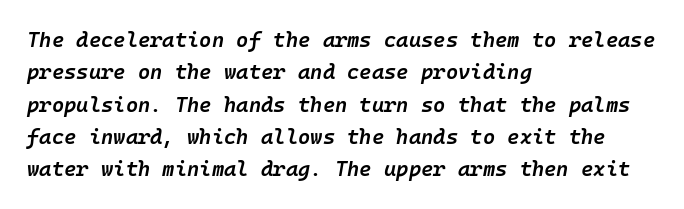
The image shows 21 px text type, italic (leaning right); set left-aligned, normal line spacing (1.54x), normal letter spacing, not underlined.
